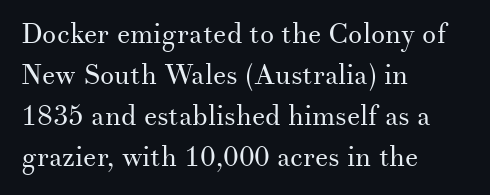
The image shows 28 px regular-weight serif type, upright; set left-aligned, normal line spacing (1.47x), normal letter spacing, not underlined; medium stroke contrast and a small x-height.
